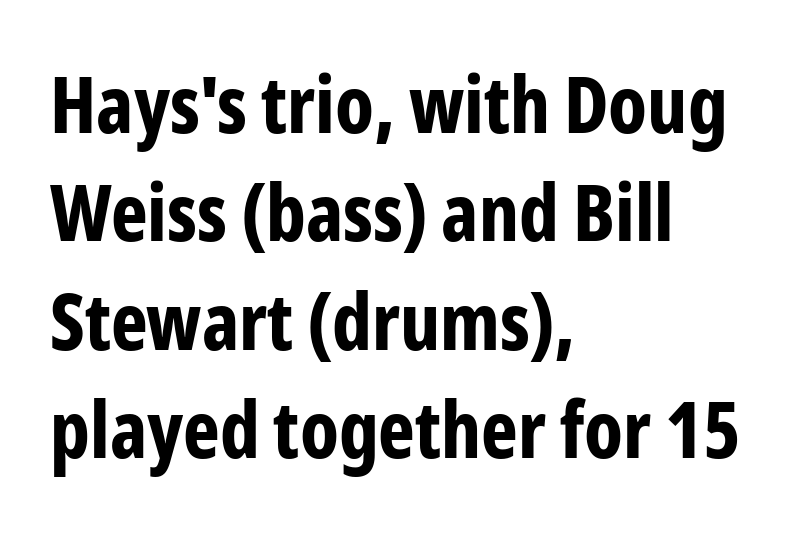
Do the characters align in a grid? No, the font is proportional. This rendering employs a face without finishing strokes, i.e., a sans-serif. A clean baseline with only descenders dipping below it. Standard letterfit; no display-style spreading of the glyphs.
